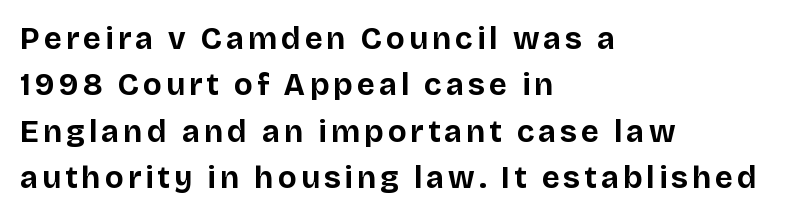
{"serif": "no", "italic": "no", "bold": "yes", "weight": "bold", "width": "normal", "stroke_contrast": "low", "x_height": "large", "monospaced": "no", "underline": "no", "align": "left", "line_spacing": "normal", "line_spacing_ratio": 1.5, "glyph_px": 31}
